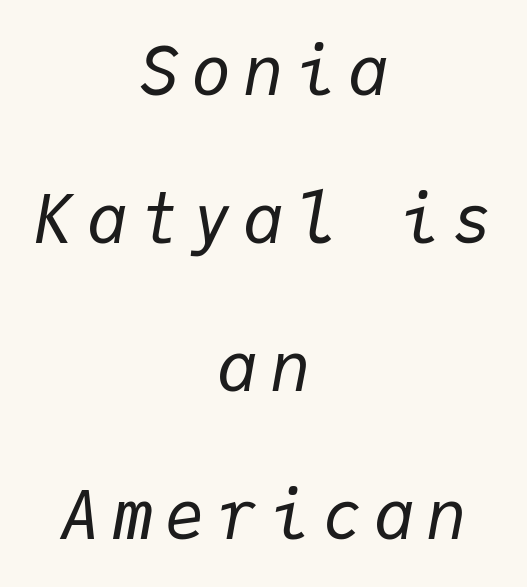
The font's italic variant was chosen for this text. You could count columns in this text — the font is strictly monospaced. No chunkiness to these letters — they're not bold. The rendering uses a large line-height, opening up the rows. These lines are centered, leaving both edges ragged. Only glyphs here, with clear space below each row.
